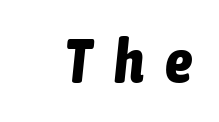
Q: Is the text bold? A: Yes.
Q: Is the text italic (slanted)? A: Yes, it leans right by about 6 degrees.
Q: Is the text underlined? A: No.
Q: Is the spacing between letters normal or unusually wide? A: Unusually wide.
Q: Width (condensed, normal, or wide)? A: Condensed.
Q: Stroke contrast? A: Low.
Q: x-height? A: Medium.
Q: Monospaced? A: No.
